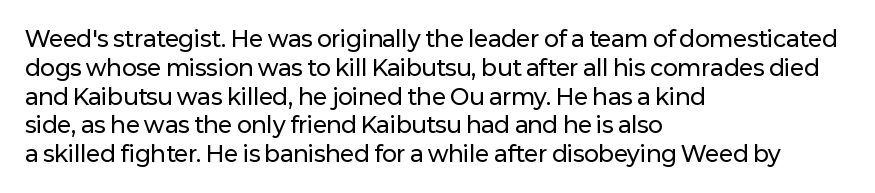
Q: Is the text italic (slanted)? A: No, it is upright.
Q: Is the text underlined? A: No.
Q: How is the paragraph aligned? A: Left-aligned.
Q: Is the spacing between letters normal or unusually wide? A: Normal.
Q: Is the spacing between lines tight, normal or loose? A: Normal.
